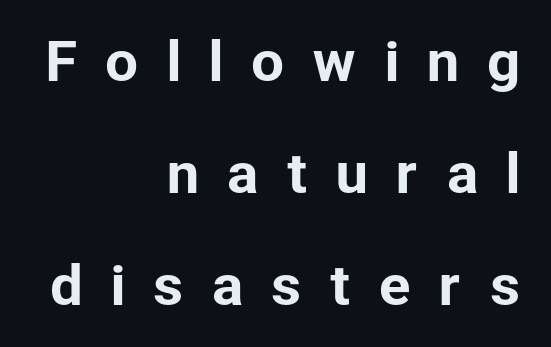
{"serif": "no", "italic": "no", "width": "normal", "stroke_contrast": "low", "x_height": "medium", "monospaced": "no", "underline": "no", "align": "right", "line_spacing": "loose", "line_spacing_ratio": 2.11, "letter_spacing": "wide", "letter_spacing_em": 0.49, "glyph_px": 53}
